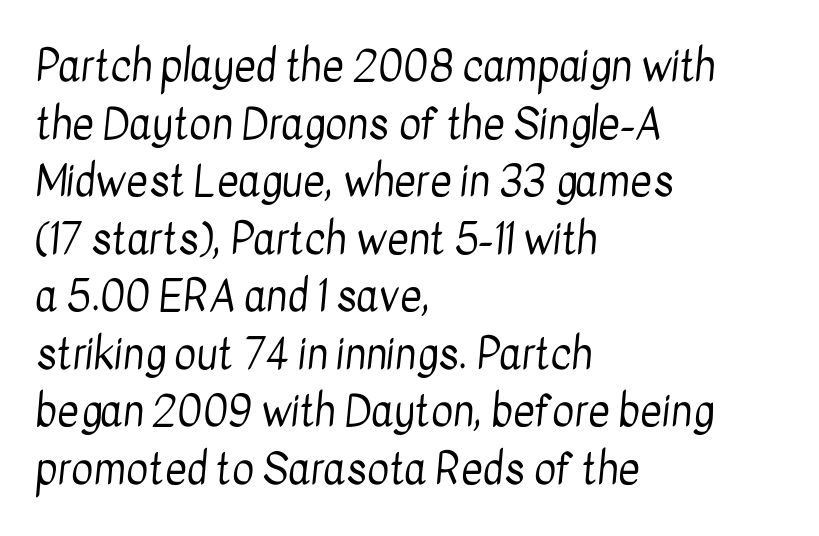
The image shows 42 px regular-weight, condensed sans-serif type; set left-aligned, normal line spacing (1.37x), normal letter spacing, not underlined; low stroke contrast and a medium x-height.
